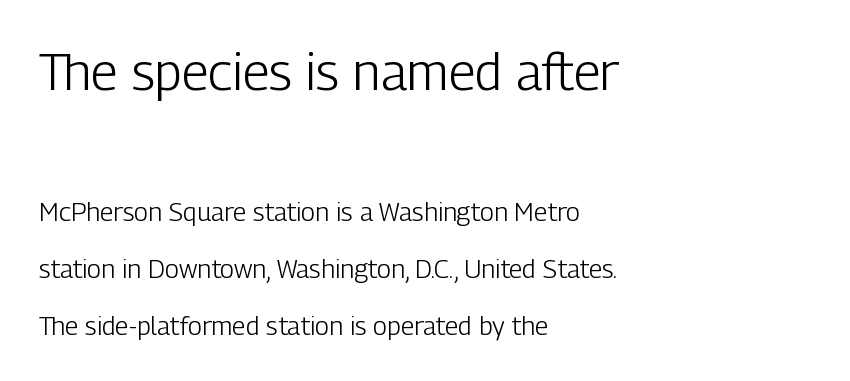
{"serif": "no", "italic": "no", "bold": "no", "weight": "light", "width": "condensed", "stroke_contrast": "low", "x_height": "medium", "monospaced": "no", "underline": "no", "align": "left", "line_spacing": "loose", "line_spacing_ratio": 2.2, "letter_spacing": "normal", "letter_spacing_em": 0.0, "larger_block": "first", "size_ratio": 2.0, "glyph_px": 52}
